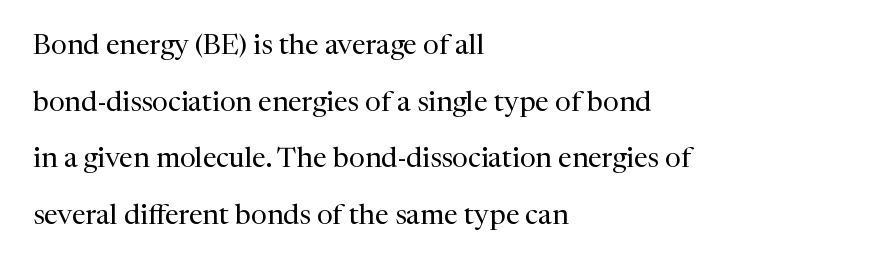
The image shows 28 px regular-weight serif type, upright; set left-aligned, loose line spacing (2.02x), normal letter spacing, not underlined; medium stroke contrast and a medium x-height.
